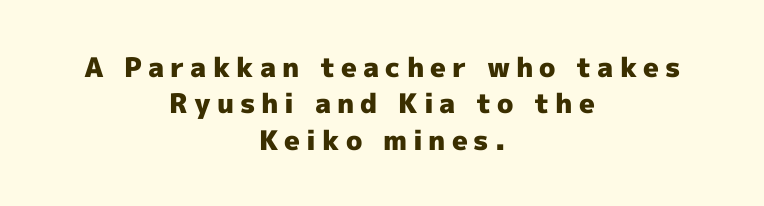
{"italic": "no", "bold": "yes", "underline": "no", "align": "center", "line_spacing": "normal", "line_spacing_ratio": 1.35, "letter_spacing": "wide", "letter_spacing_em": 0.22, "glyph_px": 27}
